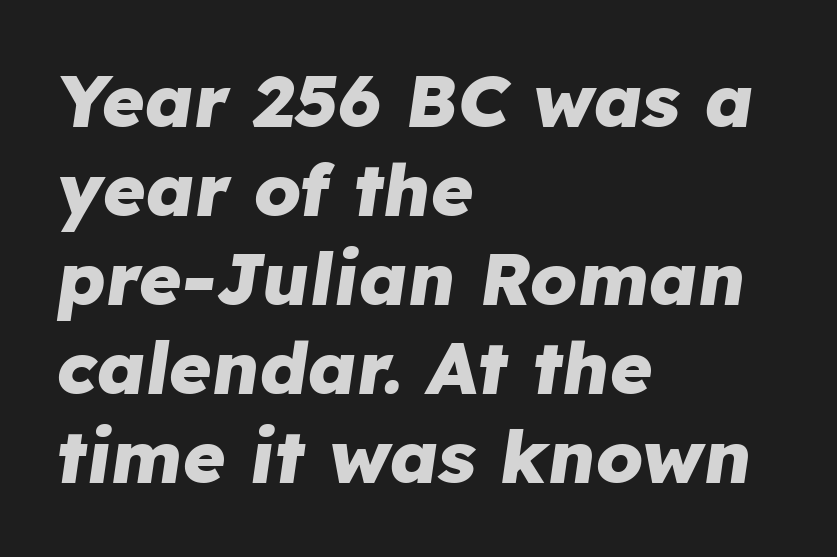
The image shows 73 px heavy type, italic (leaning right); set left-aligned, line spacing 1.22x, normal letter spacing, not underlined; low stroke contrast and a medium x-height.
